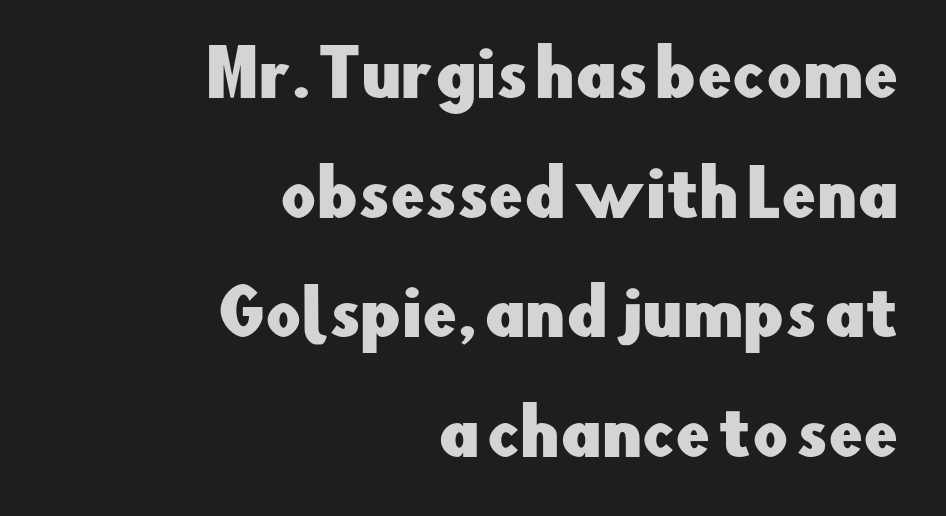
Horizontal bands of white between lines are thick stripes. You can tell it's not italic because the verticals are truly vertical. Plain, unruled lines of type. The characters display no serif detailing; their extremities are plain.
